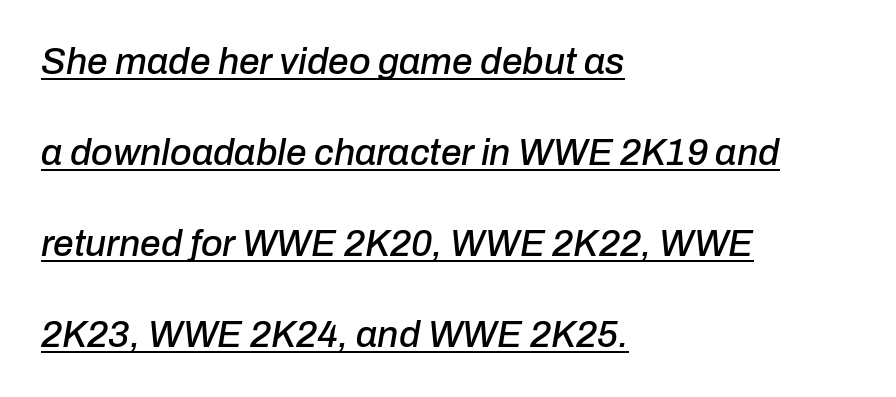
{"italic": "yes", "lean": "right", "slant_degrees": 10, "width": "normal", "stroke_contrast": "low", "x_height": "medium", "monospaced": "no", "underline": "yes", "align": "left", "line_spacing": "loose", "line_spacing_ratio": 2.46, "letter_spacing": "normal", "letter_spacing_em": 0.0, "glyph_px": 37}
